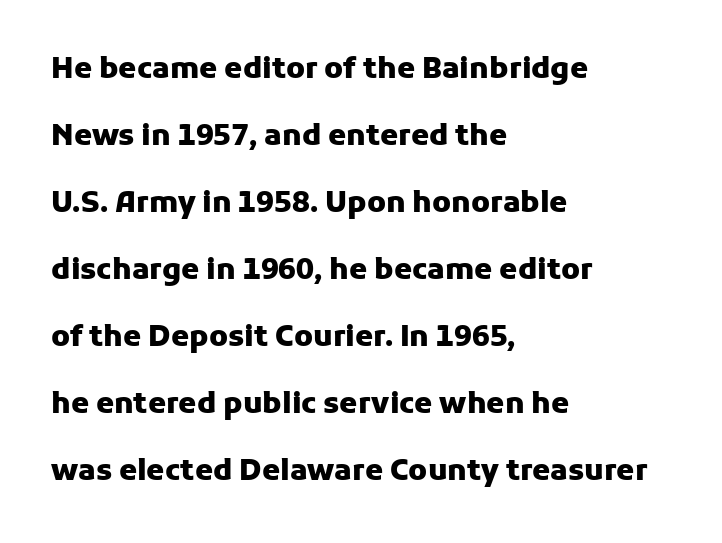
{"serif": "no", "italic": "no", "bold": "yes", "weight": "heavy", "width": "normal", "stroke_contrast": "low", "x_height": "medium", "monospaced": "no", "underline": "no", "align": "left", "line_spacing": "loose", "line_spacing_ratio": 2.31, "letter_spacing": "normal", "letter_spacing_em": 0.0, "glyph_px": 29}
